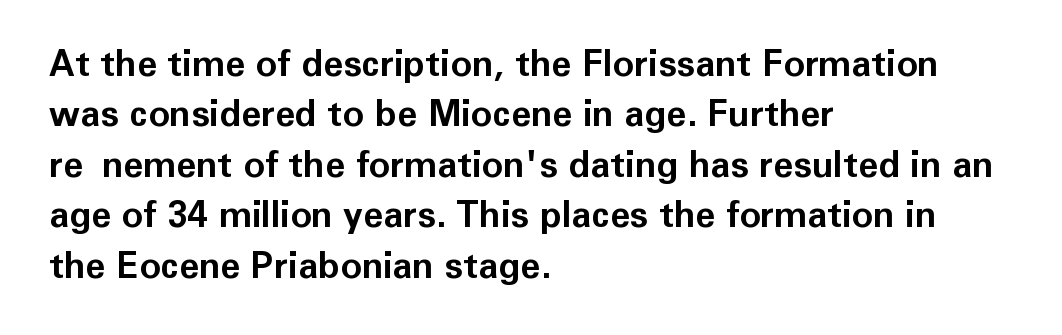
This sample uses plain, unmodified letter spacing. Spacing verdict: proportional, widths tailored to each character. Regarding leading, the lines here are spaced in the standard way. The string is rendered with underlining switched off. A dark, heavy texture on the line: the type is bold.
